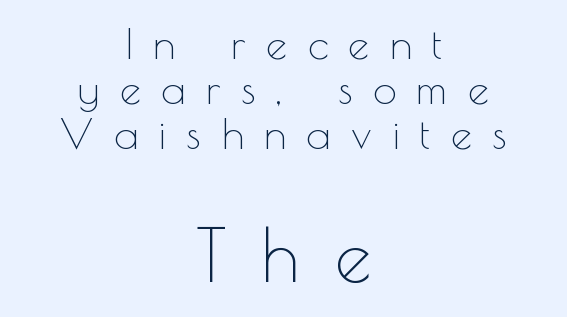
The image shows 73 px thin sans-serif type, upright; set centered, tight line spacing (1.07x), unusually wide letter spacing (+0.49 em), not underlined; the second (bottom) block is 1.74x larger; a small x-height.
